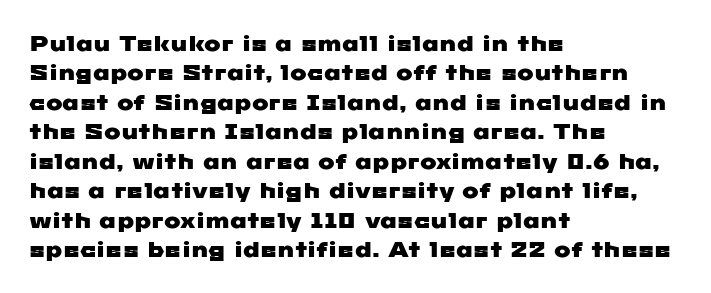
{"underline": "no", "align": "left", "line_spacing": "normal", "line_spacing_ratio": 1.34, "letter_spacing": "normal", "letter_spacing_em": 0.0, "glyph_px": 22}
